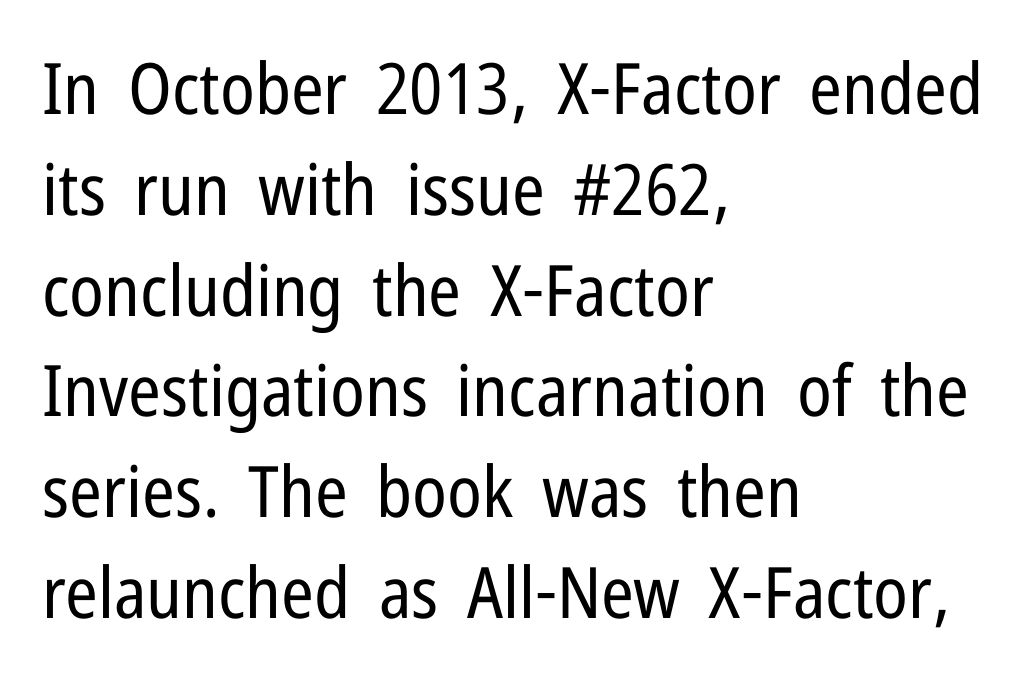
Q: Is the text bold? A: No.
Q: Is the text italic (slanted)? A: No, it is upright.
Q: Is the typeface a serif or a sans-serif typeface? A: Sans-serif.
Q: Is the text underlined? A: No.
Q: How is the paragraph aligned? A: Left-aligned.
Q: Is the spacing between letters normal or unusually wide? A: Normal.
Q: Is the spacing between lines tight, normal or loose? A: Normal.
Q: Width (condensed, normal, or wide)? A: Condensed.
Q: Stroke contrast? A: Low.
Q: x-height? A: Medium.
Q: Monospaced? A: No.
